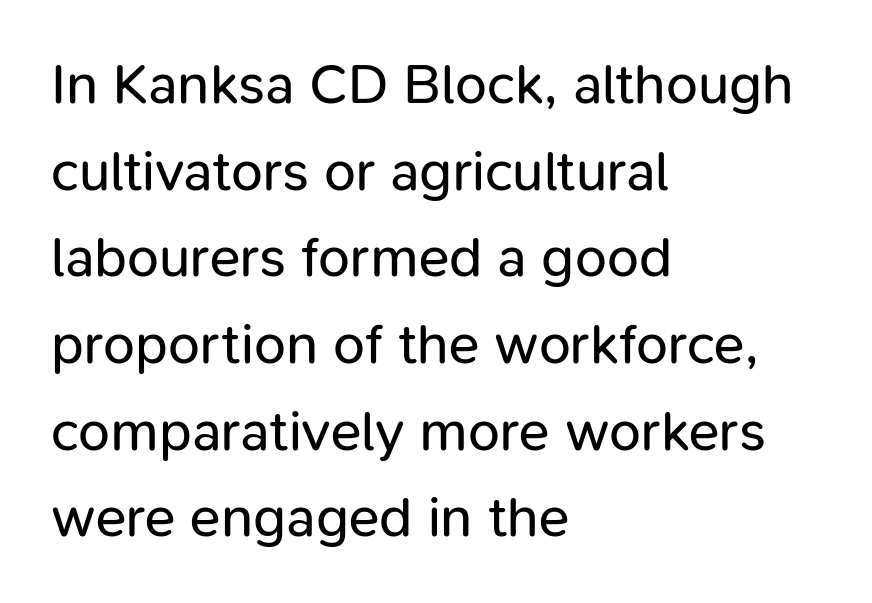
Bare-footed words on every line. The block of text has a typical density, with ordinary space between rows. The face looks like a standard text weight, possibly lighter. Think of a printed novel: that variable character pitch is what you see here. Line beginnings align vertically; line endings do not. Classification — sans serif.
